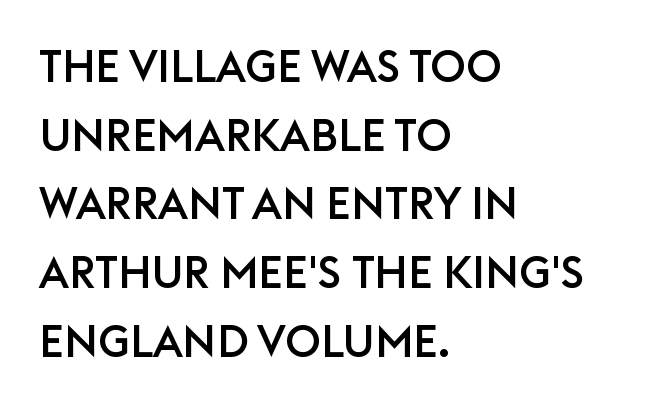
Q: Is the text italic (slanted)? A: No, it is upright.
Q: Is the typeface a serif or a sans-serif typeface? A: Sans-serif.
Q: Is the text underlined? A: No.
Q: How is the paragraph aligned? A: Left-aligned.
Q: Is the spacing between letters normal or unusually wide? A: Normal.
Q: Is the spacing between lines tight, normal or loose? A: Normal.
Q: Width (condensed, normal, or wide)? A: Normal.
Q: Stroke contrast? A: Low.
Q: x-height? A: Large.
Q: Monospaced? A: No.
